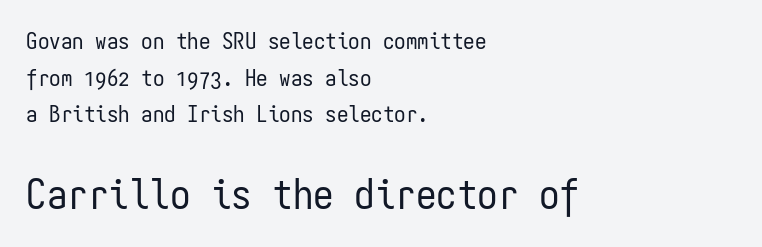
The passage shown is typed in a monospace face where columns stay perfectly aligned. In terms of letterform style, serifs are entirely absent. The more generous point size was reserved for the lower chunk. Does the leading feel generous? No, just average. All the whitespace from short lines collects on the right.
